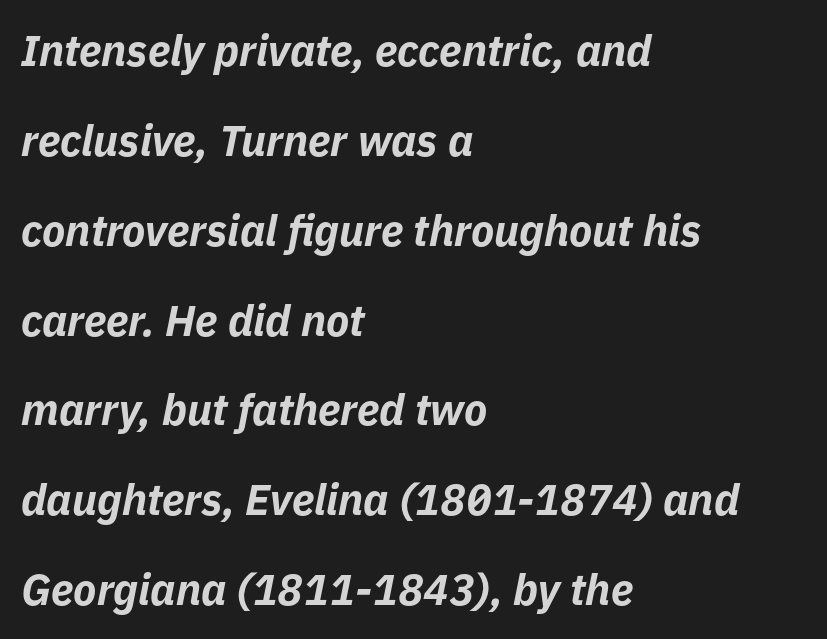
The image shows 43 px bold type, italic (leaning right); set left-aligned, loose line spacing (2.09x), normal letter spacing, not underlined; low stroke contrast and a medium x-height.
